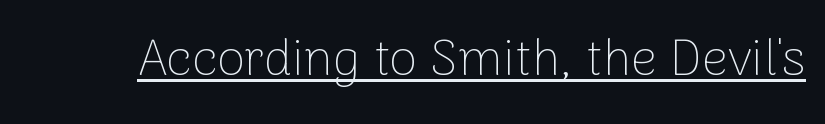
{"serif": "no", "italic": "no", "bold": "no", "weight": "thin", "width": "normal", "stroke_contrast": "low", "x_height": "medium", "monospaced": "no", "underline": "yes", "letter_spacing": "normal", "letter_spacing_em": 0.0, "glyph_px": 51}
